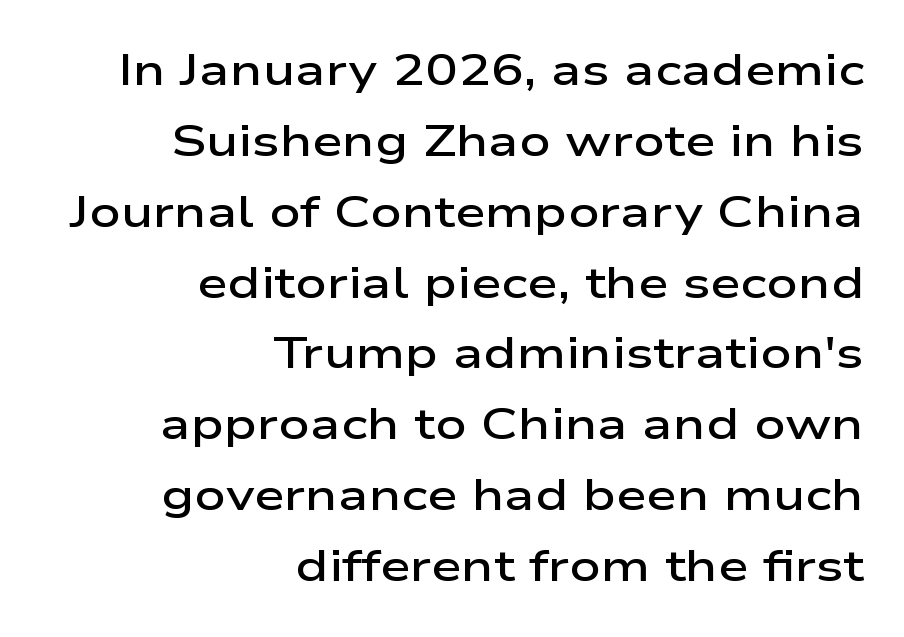
The image shows 44 px semibold, wide sans-serif type, upright; set right-aligned, normal line spacing (1.61x), normal letter spacing, not underlined; low stroke contrast and a medium x-height.
